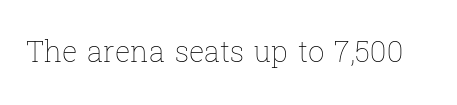
The image shows 29 px thin type, upright; set normal letter spacing, not underlined; low stroke contrast and a medium x-height.
